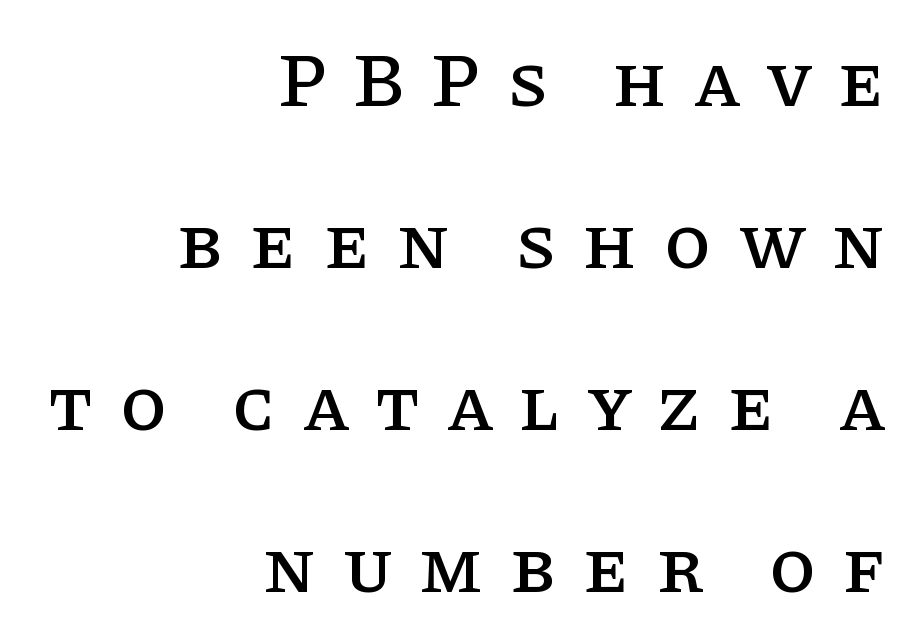
The image shows 76 px serif type, upright; set right-aligned, loose line spacing (2.13x), unusually wide letter spacing (+0.35 em), not underlined; low stroke contrast and a large x-height.
